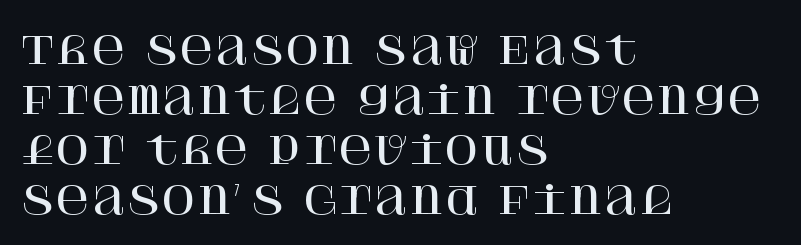
The image shows 38 px serif type, upright; set left-aligned, normal line spacing (1.32x), normal letter spacing, not underlined; high stroke contrast and a large x-height.
